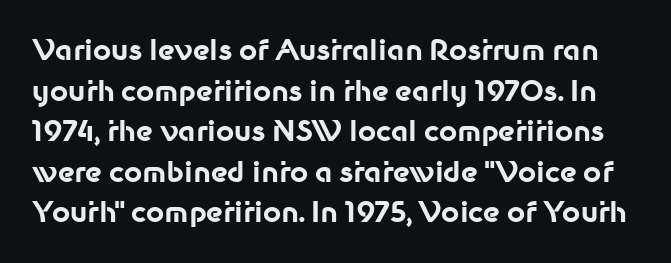
The image shows 28 px bold sans-serif type, upright; set normal line spacing (1.45x), normal letter spacing, not underlined; low stroke contrast and a medium x-height.
